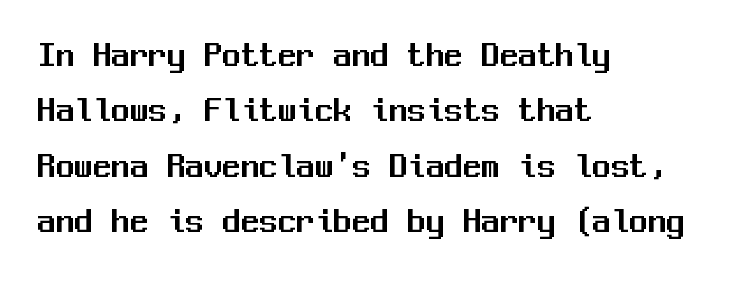
The image shows 37 px sans-serif type, upright, monospaced; set left-aligned, normal line spacing (1.5x), normal letter spacing, not underlined; medium stroke contrast and a medium x-height.
